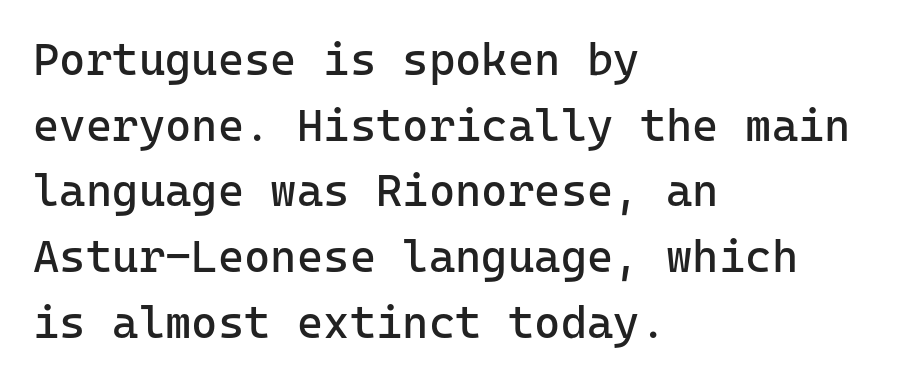
{"serif": "no", "italic": "no", "bold": "no", "weight": "regular", "width": "normal", "stroke_contrast": "low", "x_height": "medium", "underline": "no", "align": "left", "line_spacing": "normal", "line_spacing_ratio": 1.46, "letter_spacing": "normal", "letter_spacing_em": 0.0, "glyph_px": 45}
